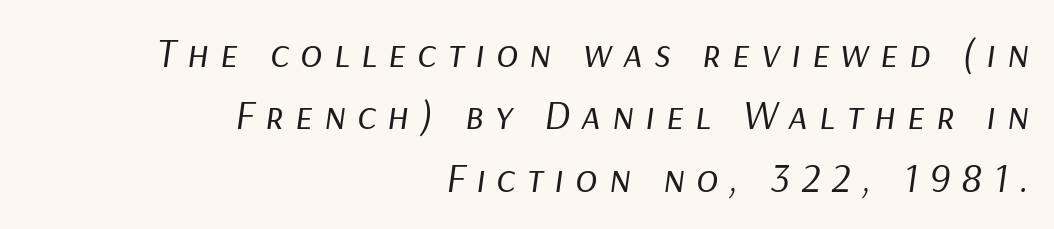
Q: Is the text bold? A: No.
Q: Is the text italic (slanted)? A: Yes, it leans right by about 9 degrees.
Q: Is the text underlined? A: No.
Q: How is the paragraph aligned? A: Right-aligned.
Q: Is the spacing between letters normal or unusually wide? A: Unusually wide.
Q: Is the spacing between lines tight, normal or loose? A: Normal.
Q: Width (condensed, normal, or wide)? A: Normal.
Q: Stroke contrast? A: Low.
Q: x-height? A: Medium.
Q: Monospaced? A: No.
